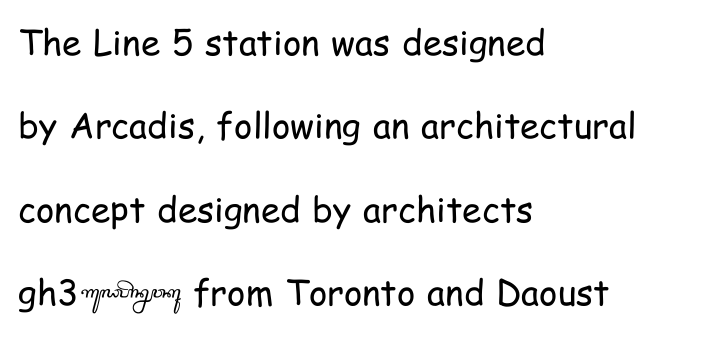
{"serif": "no", "italic": "no", "bold": "no", "weight": "regular", "width": "condensed", "stroke_contrast": "low", "x_height": "medium", "monospaced": "no", "underline": "no", "align": "left", "line_spacing": "loose", "line_spacing_ratio": 2.38, "letter_spacing": "normal", "letter_spacing_em": 0.0, "glyph_px": 35}
